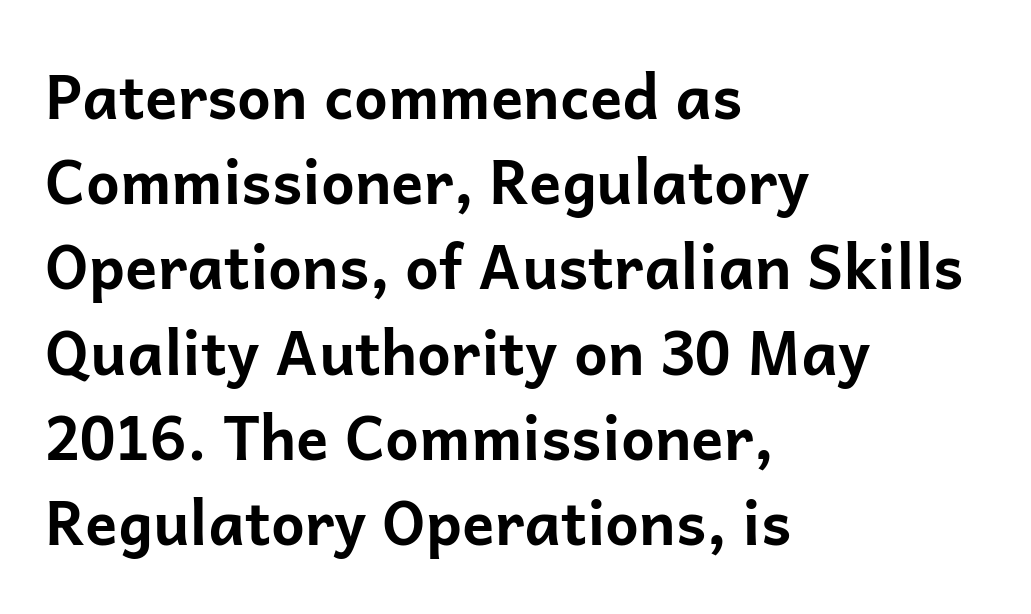
{"serif": "no", "italic": "no", "bold": "yes", "weight": "bold", "width": "normal", "stroke_contrast": "low", "x_height": "medium", "monospaced": "no", "underline": "no", "align": "left", "line_spacing": "normal", "line_spacing_ratio": 1.42, "letter_spacing": "normal", "letter_spacing_em": 0.0, "glyph_px": 60}
